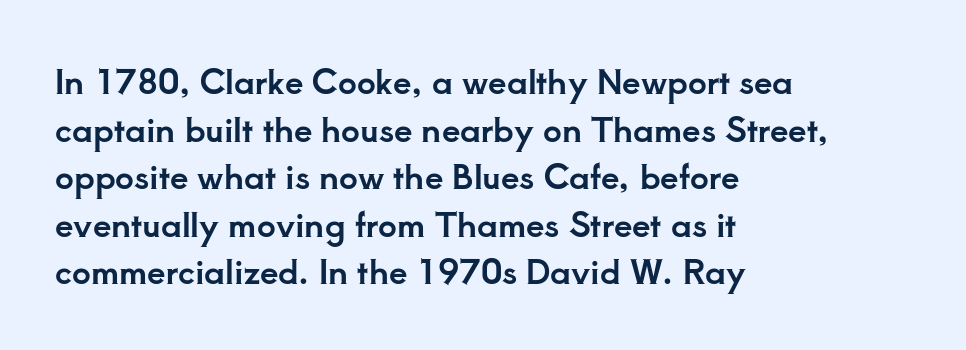
Q: Is the text italic (slanted)? A: No, it is upright.
Q: Is the typeface a serif or a sans-serif typeface? A: Serif.
Q: Is the text underlined? A: No.
Q: How is the paragraph aligned? A: Left-aligned.
Q: Is the spacing between letters normal or unusually wide? A: Normal.
Q: Is the spacing between lines tight, normal or loose? A: Normal.
Q: Width (condensed, normal, or wide)? A: Normal.
Q: Stroke contrast? A: Low.
Q: x-height? A: Small.
Q: Monospaced? A: No.
